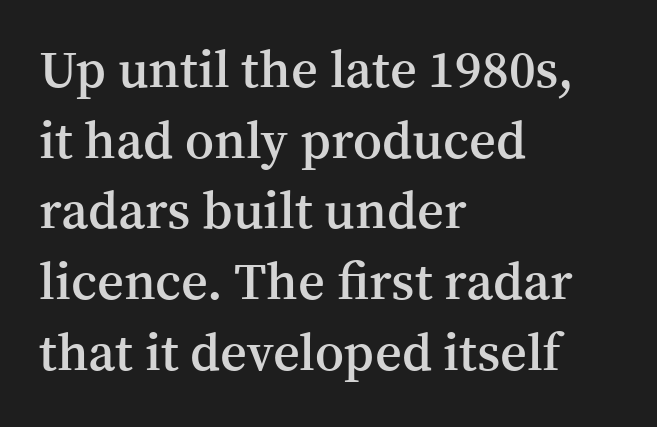
{"serif": "yes", "italic": "no", "bold": "semi", "weight": "semibold", "width": "normal", "stroke_contrast": "medium", "x_height": "medium", "monospaced": "no", "underline": "no", "align": "left", "line_spacing": "normal", "line_spacing_ratio": 1.36, "letter_spacing": "normal", "letter_spacing_em": 0.0, "glyph_px": 52}
